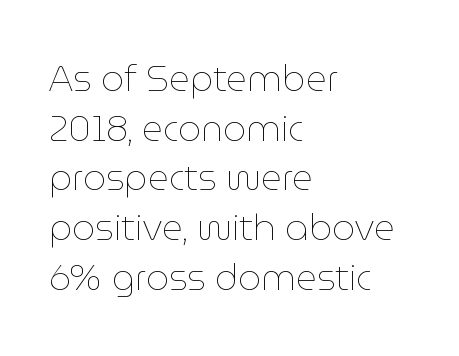
The image shows 36 px thin type, upright; set left-aligned, normal line spacing (1.38x), normal letter spacing, not underlined; low stroke contrast and a medium x-height.
